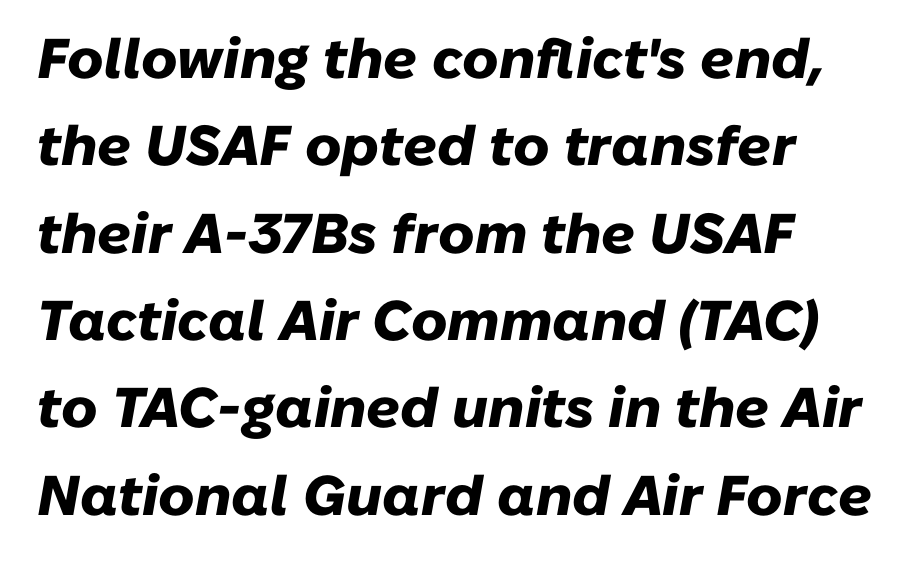
Any mark beneath the type? The region is blank. Nobody touched the tracking dial on this one. It's the slanting kind of type. The strokes are fattened all the way to bold. Regarding leading, the lines here are spaced in the standard way. The face used here is proportionally spaced, like ordinary book or web type.
